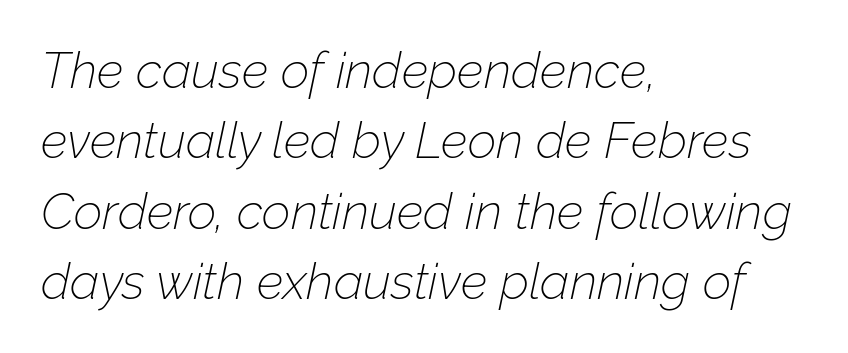
Q: Is the text bold? A: No.
Q: Is the text italic (slanted)? A: Yes, it leans right by about 12 degrees.
Q: Is the text underlined? A: No.
Q: How is the paragraph aligned? A: Left-aligned.
Q: Is the spacing between letters normal or unusually wide? A: Normal.
Q: Is the spacing between lines tight, normal or loose? A: Normal.
Q: Width (condensed, normal, or wide)? A: Normal.
Q: Stroke contrast? A: Low.
Q: x-height? A: Medium.
Q: Monospaced? A: No.
